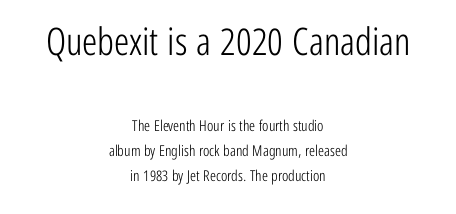
{"serif": "no", "italic": "no", "bold": "no", "weight": "light", "width": "condensed", "stroke_contrast": "low", "x_height": "medium", "monospaced": "no", "underline": "no", "align": "center", "line_spacing": "normal", "line_spacing_ratio": 1.67, "letter_spacing": "normal", "letter_spacing_em": 0.0, "larger_block": "first", "size_ratio": 2.53, "glyph_px": 38}
